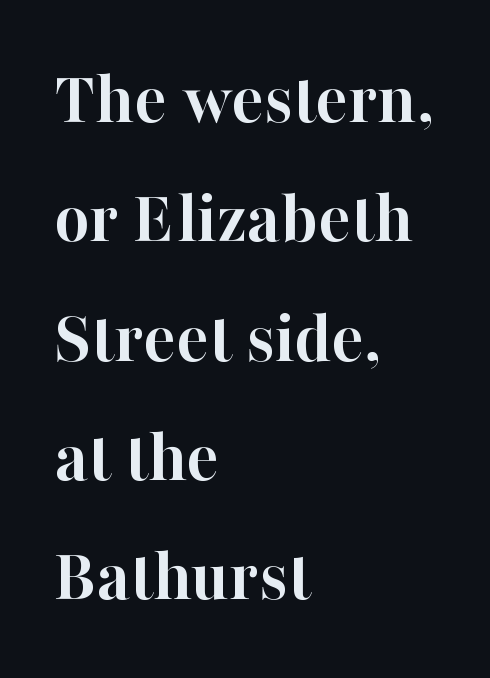
The image shows 76 px semibold serif type, upright; set left-aligned, normal line spacing (1.57x), normal letter spacing, not underlined; high stroke contrast and a medium x-height.
